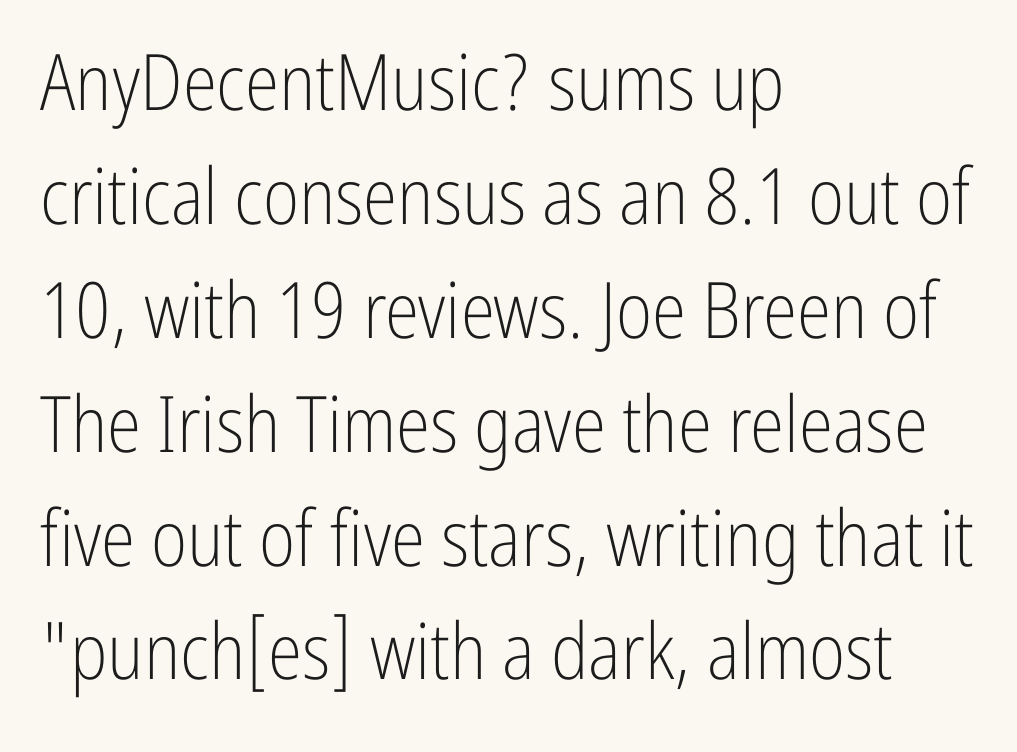
The image shows 78 px light, condensed sans-serif type, upright; set left-aligned, normal line spacing (1.46x), normal letter spacing, not underlined; low stroke contrast and a medium x-height.
